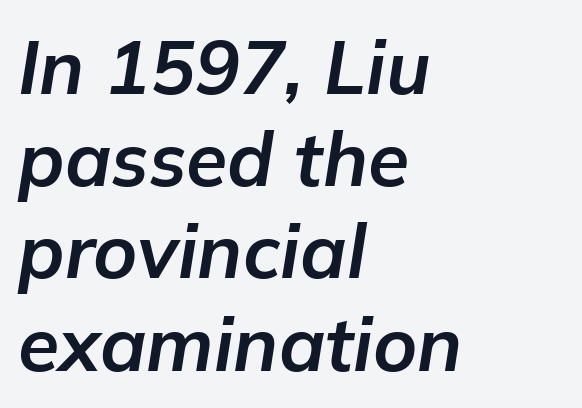
The image shows 75 px bold type, italic (leaning right); set left-aligned, line spacing 1.23x, normal letter spacing, not underlined; low stroke contrast and a medium x-height.
